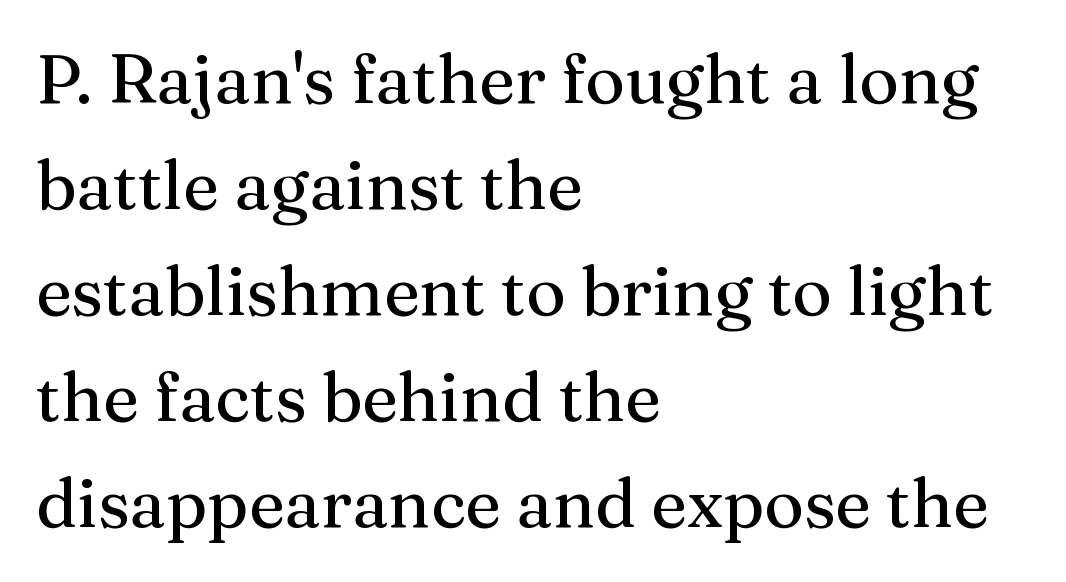
The image shows 68 px serif type, upright; set left-aligned, normal line spacing (1.56x), normal letter spacing, not underlined; medium stroke contrast and a medium x-height.
